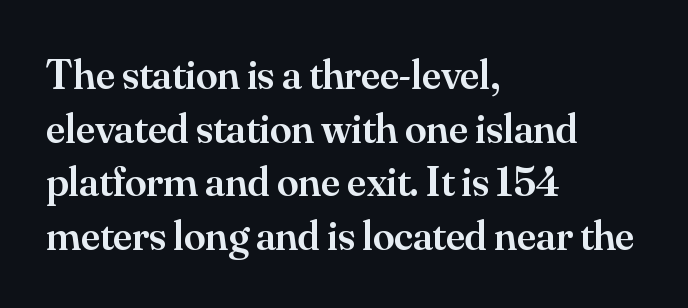
{"serif": "yes", "italic": "no", "bold": "semi", "weight": "semibold", "width": "normal", "stroke_contrast": "medium", "x_height": "small", "monospaced": "no", "underline": "no", "align": "left", "line_spacing": "normal", "line_spacing_ratio": 1.25, "letter_spacing": "normal", "letter_spacing_em": 0.0, "glyph_px": 43}
